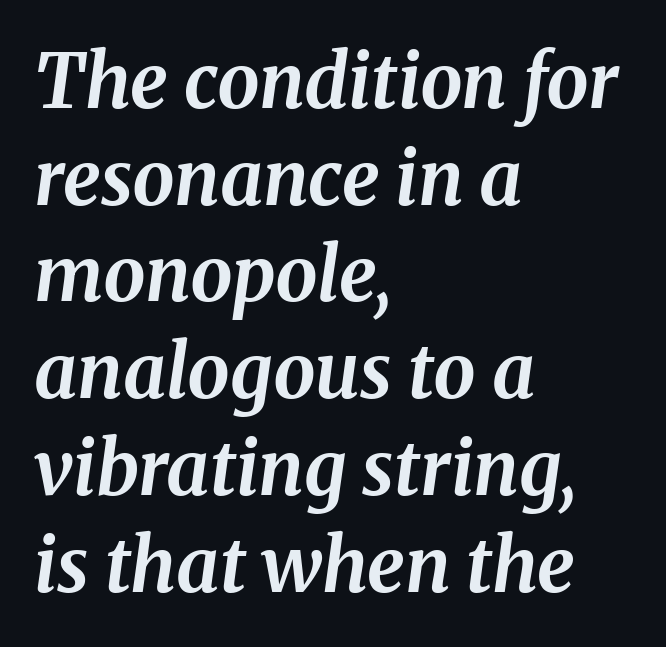
Q: Is the text bold? A: Yes.
Q: Is the text italic (slanted)? A: Yes, it leans right by about 8 degrees.
Q: Is the text underlined? A: No.
Q: How is the paragraph aligned? A: Left-aligned.
Q: Is the spacing between letters normal or unusually wide? A: Normal.
Q: Is the spacing between lines tight, normal or loose? A: Normal.
Q: Width (condensed, normal, or wide)? A: Normal.
Q: Stroke contrast? A: Medium.
Q: x-height? A: Medium.
Q: Monospaced? A: No.
